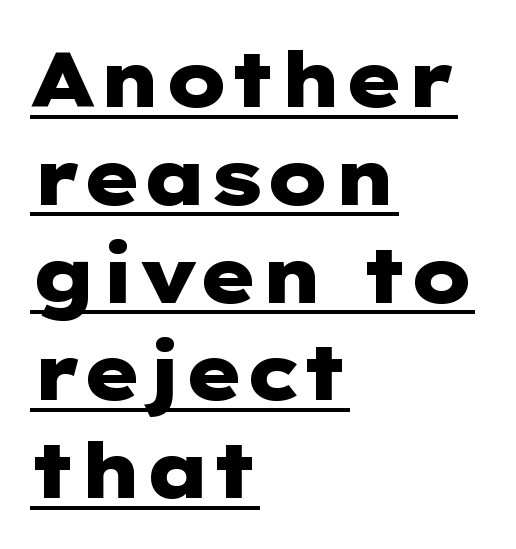
Q: Is the text bold? A: Yes.
Q: Is the text italic (slanted)? A: No, it is upright.
Q: Is the typeface a serif or a sans-serif typeface? A: Sans-serif.
Q: Is the text underlined? A: Yes.
Q: How is the paragraph aligned? A: Left-aligned.
Q: Is the spacing between letters normal or unusually wide? A: Normal.
Q: Is the spacing between lines tight, normal or loose? A: Normal.
Q: Width (condensed, normal, or wide)? A: Wide.
Q: Stroke contrast? A: Low.
Q: x-height? A: Medium.
